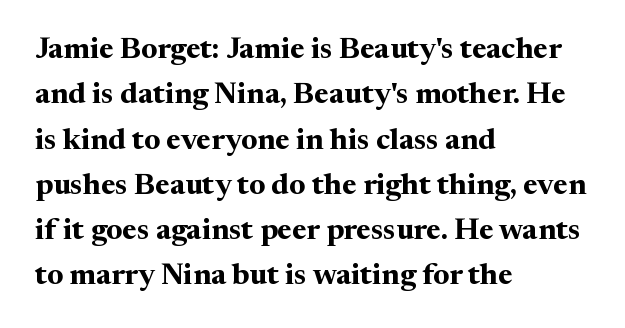
{"serif": "yes", "italic": "no", "bold": "yes", "weight": "bold", "width": "normal", "stroke_contrast": "medium", "x_height": "medium", "monospaced": "no", "underline": "no", "align": "left", "line_spacing": "normal", "line_spacing_ratio": 1.51, "letter_spacing": "normal", "letter_spacing_em": 0.0, "glyph_px": 30}
